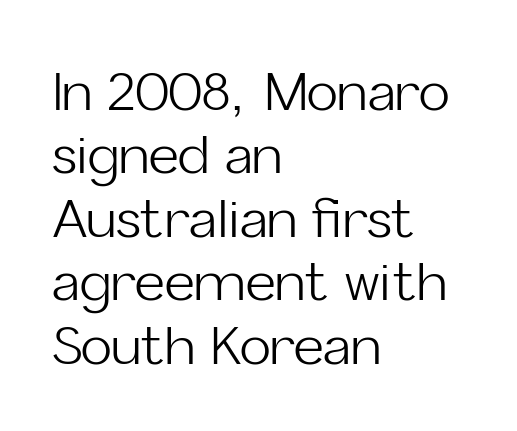
The image shows 52 px light sans-serif type, upright; set left-aligned, line spacing 1.22x, normal letter spacing, not underlined; low stroke contrast and a medium x-height.
